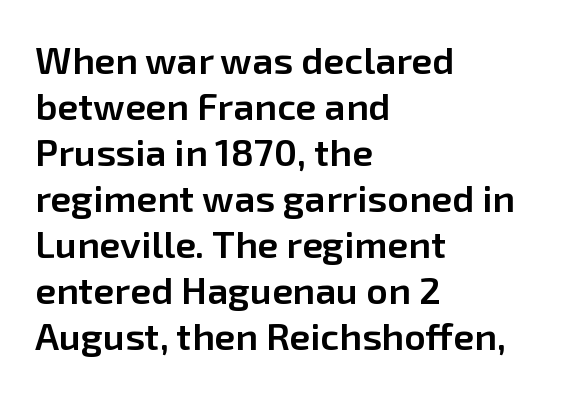
The image shows 38 px semibold sans-serif type, upright; set left-aligned, line spacing 1.21x, normal letter spacing, not underlined; low stroke contrast and a medium x-height.
